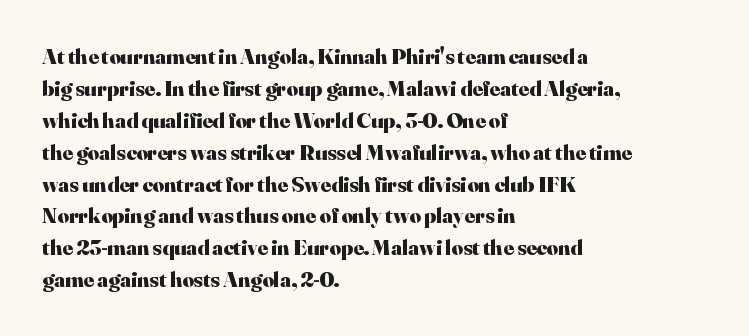
{"italic": "no", "bold": "yes", "underline": "no", "align": "left", "line_spacing": "normal", "line_spacing_ratio": 1.45, "letter_spacing": "normal", "letter_spacing_em": 0.0, "glyph_px": 22}
